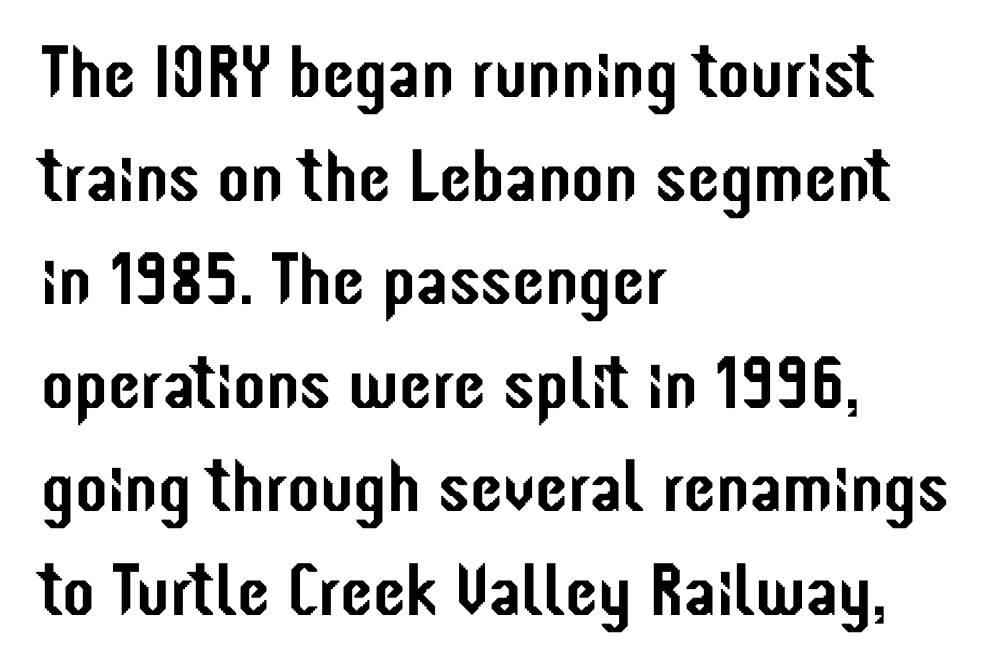
The font's upright variant was chosen for this text. A typesetter would call this proportional, since set widths differ per character. The words here are not underlined. Normally led — the rows are evenly, conventionally spaced. Left-aligned paragraph, ragged on the right. Characters follow at the spacing the type designer built in.
